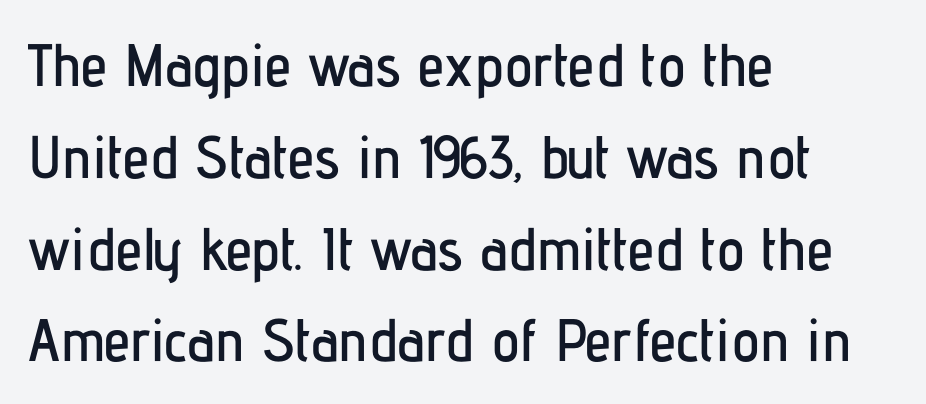
Q: Is the text italic (slanted)? A: No, it is upright.
Q: Is the typeface a serif or a sans-serif typeface? A: Sans-serif.
Q: Is the text underlined? A: No.
Q: How is the paragraph aligned? A: Left-aligned.
Q: Is the spacing between letters normal or unusually wide? A: Normal.
Q: Is the spacing between lines tight, normal or loose? A: Normal.
Q: Width (condensed, normal, or wide)? A: Condensed.
Q: Stroke contrast? A: Low.
Q: x-height? A: Medium.
Q: Monospaced? A: No.
